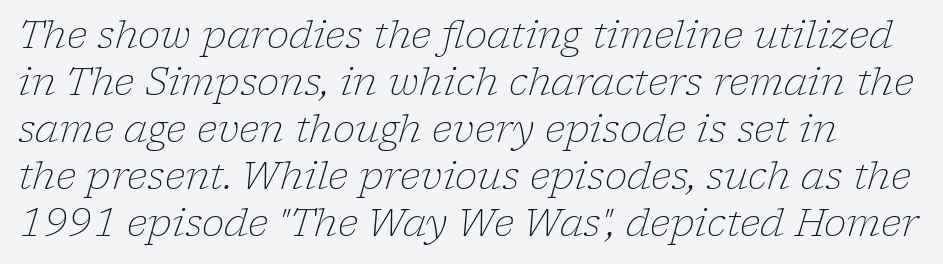
Q: Is the text bold? A: No.
Q: Is the text italic (slanted)? A: Yes, it leans right by about 17 degrees.
Q: Is the typeface a serif or a sans-serif typeface? A: Serif.
Q: Is the text underlined? A: No.
Q: Is the spacing between letters normal or unusually wide? A: Normal.
Q: Width (condensed, normal, or wide)? A: Normal.
Q: Stroke contrast? A: Low.
Q: x-height? A: Medium.
Q: Monospaced? A: No.
